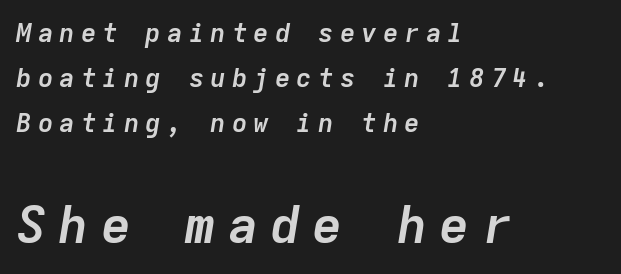
{"italic": "yes", "lean": "right", "slant_degrees": 9, "bold": "yes", "weight": "semibold", "width": "normal", "stroke_contrast": "low", "x_height": "medium", "monospaced": "yes", "underline": "no", "align": "left", "line_spacing_ratio": 1.74, "letter_spacing": "wide", "letter_spacing_em": 0.23, "larger_block": "second", "size_ratio": 1.96, "glyph_px": 51}
